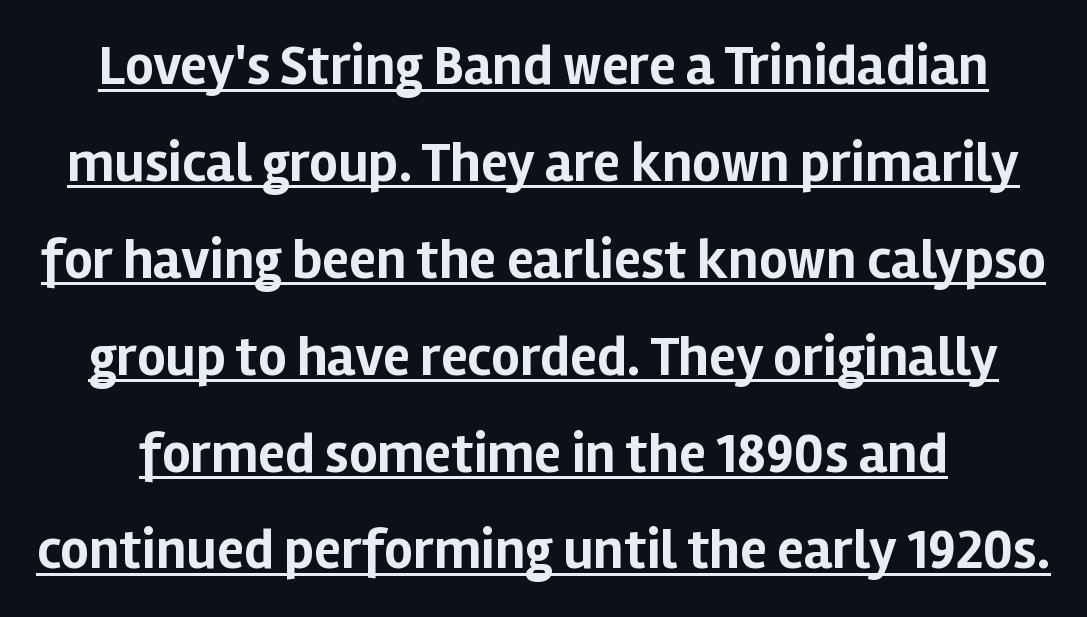
The type is set solid horizontally, with unmodified tracking. The sample's only ornament is a line tracing under the words. The font is running at its bold setting. Note: no serifs on the glyphs. Tall strokes in this sample are plumb rather than angled. Do the characters align in a grid? No, the font is proportional.
